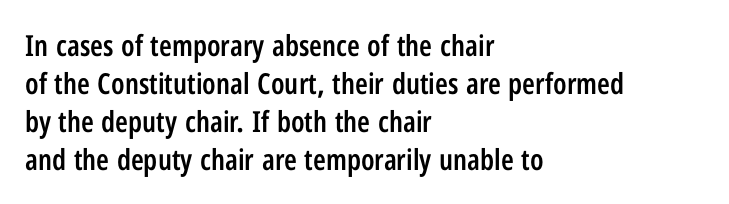
Any mark beneath the type? The region is blank. Each line starts at the same left margin while the right side varies. Glyph-to-glyph distance matches everyday printed text. These words are printed semibold, heavier than regular yet not bold. The letters stand straight up with perfectly vertical stems.
